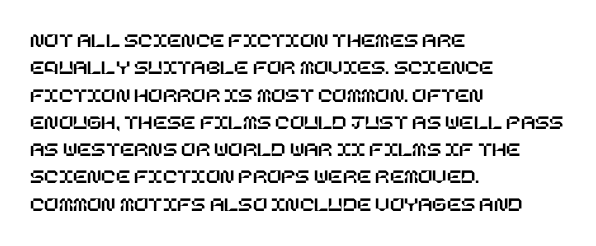
The image shows 21 px text type, upright; set left-aligned, normal line spacing (1.3x), normal letter spacing, not underlined.
